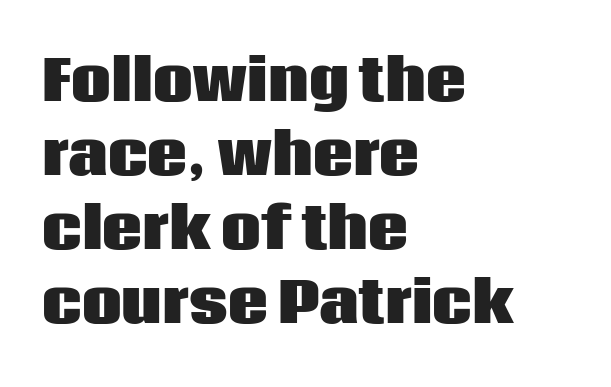
The image shows 56 px heavy sans-serif type, upright; set left-aligned, normal line spacing (1.32x), normal letter spacing, not underlined; low stroke contrast and a large x-height.
